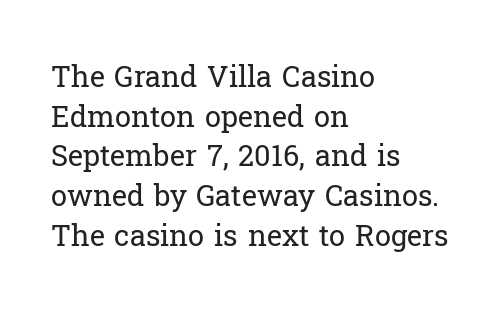
Leading matches the norm, producing a regular column. The rag falls on the right side of this text block. Does the lettering tilt? It doesn't — this is upright. The weight tops out at a normal text grade. Bare-footed words on every line. Observe the ordinary spacing: letters are neighbours, not strangers.
